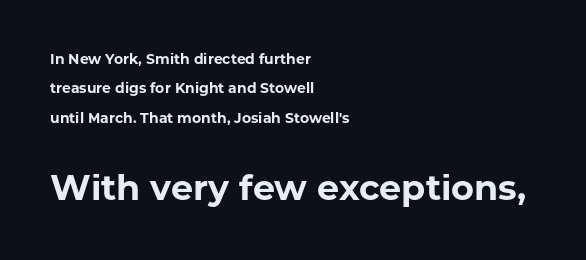
Q: Is the text bold? A: Yes.
Q: Is the text italic (slanted)? A: No, it is upright.
Q: Is the typeface a serif or a sans-serif typeface? A: Sans-serif.
Q: Is the text underlined? A: No.
Q: How is the paragraph aligned? A: Left-aligned.
Q: Is the spacing between letters normal or unusually wide? A: Normal.
Q: Is the spacing between lines tight, normal or loose? A: Loose.
Q: Which block of text is set in a larger size, the first (top) or the second (bottom)? A: The second (bottom) one.
Q: Width (condensed, normal, or wide)? A: Normal.
Q: Stroke contrast? A: Low.
Q: x-height? A: Medium.
Q: Monospaced? A: No.
